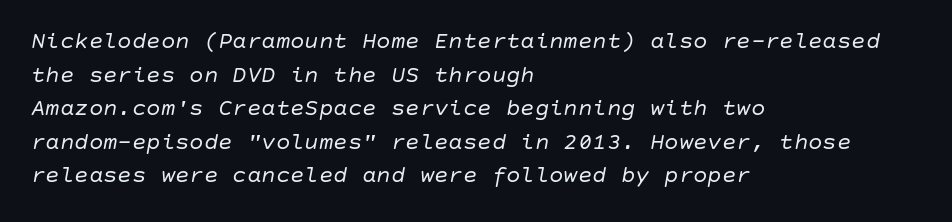
Q: Is the text bold? A: No.
Q: Is the text italic (slanted)? A: Yes, it leans right by about 10 degrees.
Q: Is the text underlined? A: No.
Q: How is the paragraph aligned? A: Left-aligned.
Q: Is the spacing between letters normal or unusually wide? A: Normal.
Q: Is the spacing between lines tight, normal or loose? A: Normal.
